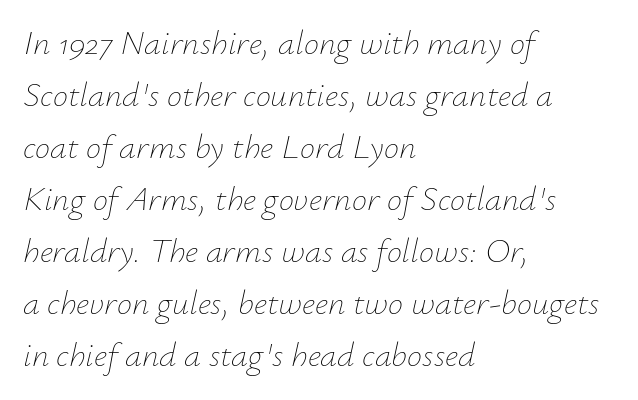
The image shows 34 px thin type, italic (leaning right); set left-aligned, normal line spacing (1.53x), normal letter spacing, not underlined; low stroke contrast and a small x-height.
